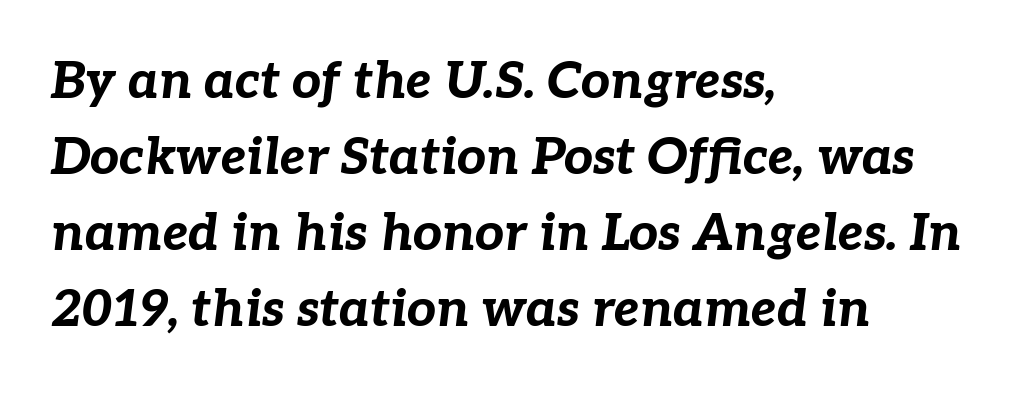
Q: Is the text bold? A: Yes.
Q: Is the text italic (slanted)? A: Yes, it leans right by about 7 degrees.
Q: Is the text underlined? A: No.
Q: How is the paragraph aligned? A: Left-aligned.
Q: Is the spacing between letters normal or unusually wide? A: Normal.
Q: Is the spacing between lines tight, normal or loose? A: Normal.
Q: Width (condensed, normal, or wide)? A: Normal.
Q: Stroke contrast? A: Low.
Q: x-height? A: Medium.
Q: Monospaced? A: No.
